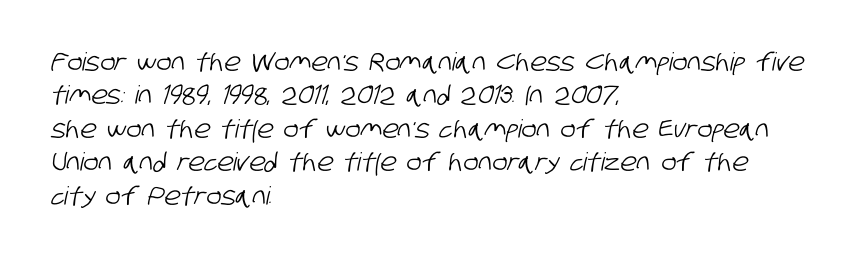
{"underline": "no", "align": "left", "line_spacing": "normal", "line_spacing_ratio": 1.34, "letter_spacing": "normal", "letter_spacing_em": 0.0, "glyph_px": 25}
